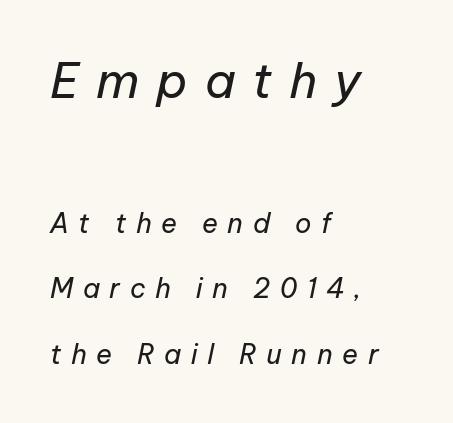
Q: Is the text bold? A: No.
Q: Is the text italic (slanted)? A: Yes, it leans right by about 12 degrees.
Q: Is the text underlined? A: No.
Q: How is the paragraph aligned? A: Left-aligned.
Q: Is the spacing between letters normal or unusually wide? A: Unusually wide.
Q: Is the spacing between lines tight, normal or loose? A: Loose.
Q: Which block of text is set in a larger size, the first (top) or the second (bottom)? A: The first (top) one.
Q: Width (condensed, normal, or wide)? A: Normal.
Q: Stroke contrast? A: Low.
Q: x-height? A: Medium.
Q: Monospaced? A: No.
